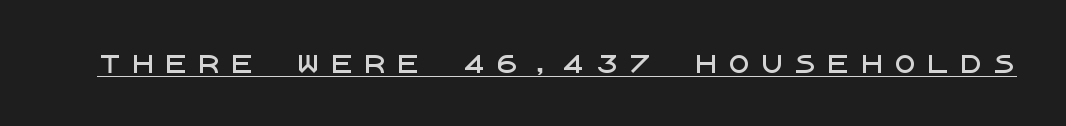
Q: Is the text italic (slanted)? A: No, it is upright.
Q: Is the text underlined? A: Yes.
Q: Is the spacing between letters normal or unusually wide? A: Unusually wide.
